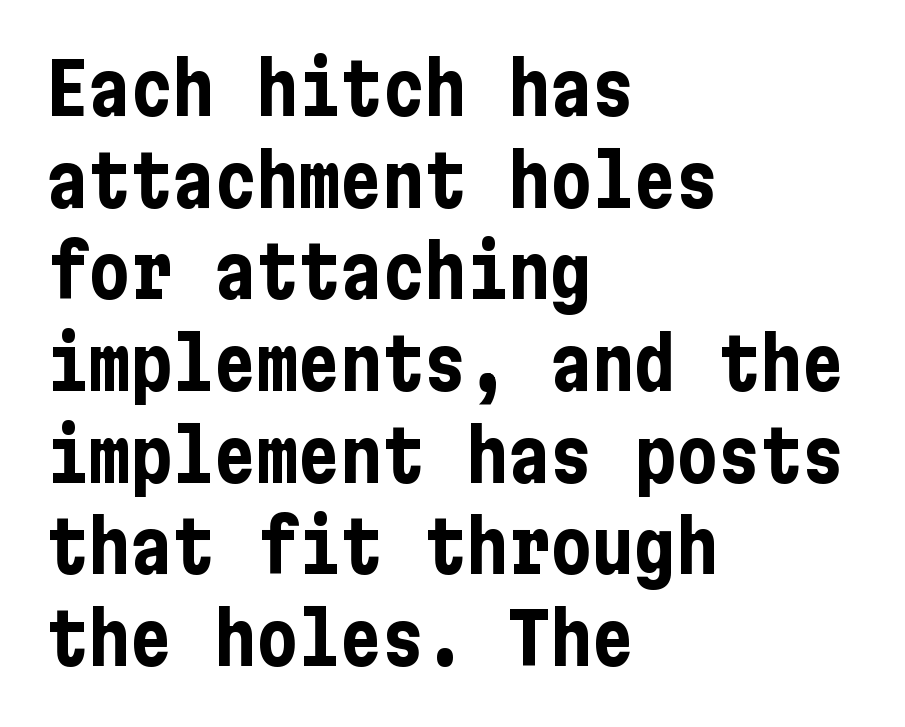
Q: Is the text bold? A: Yes.
Q: Is the text italic (slanted)? A: No, it is upright.
Q: Is the typeface a serif or a sans-serif typeface? A: Sans-serif.
Q: Is the text underlined? A: No.
Q: How is the paragraph aligned? A: Left-aligned.
Q: Is the spacing between letters normal or unusually wide? A: Normal.
Q: Is the spacing between lines tight, normal or loose? A: Normal.
Q: Width (condensed, normal, or wide)? A: Condensed.
Q: Stroke contrast? A: Low.
Q: x-height? A: Medium.
